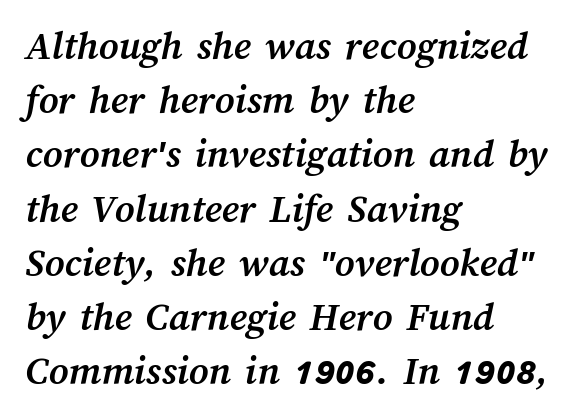
Q: Is the text bold? A: Yes.
Q: Is the text underlined? A: No.
Q: How is the paragraph aligned? A: Left-aligned.
Q: Is the spacing between letters normal or unusually wide? A: Normal.
Q: Is the spacing between lines tight, normal or loose? A: Normal.
Q: Width (condensed, normal, or wide)? A: Normal.
Q: Stroke contrast? A: Medium.
Q: x-height? A: Medium.
Q: Monospaced? A: No.
